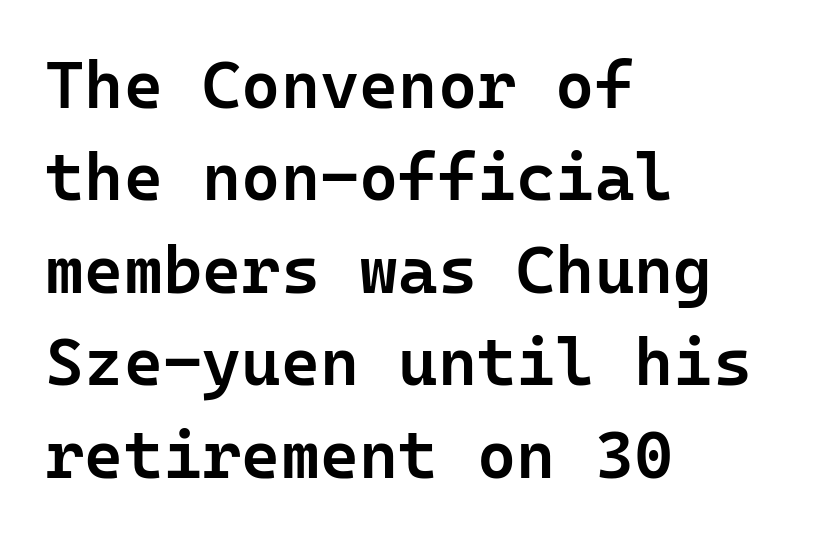
The image shows 67 px semibold sans-serif type, upright, monospaced; set left-aligned, normal line spacing (1.38x), normal letter spacing, not underlined; low stroke contrast and a medium x-height.
